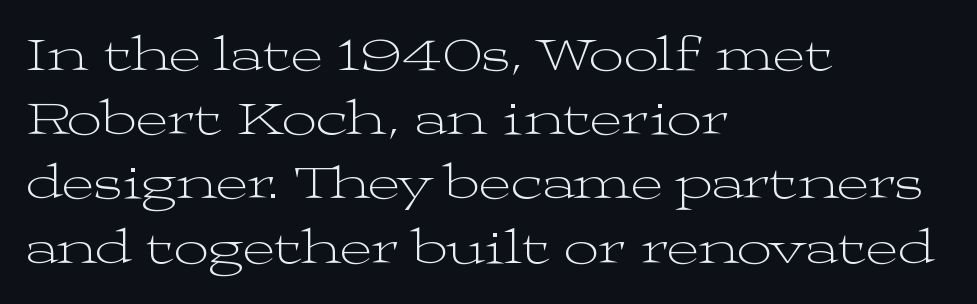
Check the space under the baseline: it is left empty. Is this a fixed-width face? No — the glyphs have proportional, varying widths. The letters stand straight up with perfectly vertical stems. What stands out about the letter spacing? Nothing — it is the standard amount.
